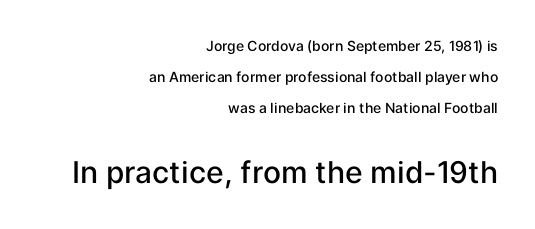
The image shows 30 px semibold sans-serif type, upright; set right-aligned, loose line spacing (2.2x), normal letter spacing, not underlined; the second (bottom) block is 2.14x larger; low stroke contrast and a medium x-height.
